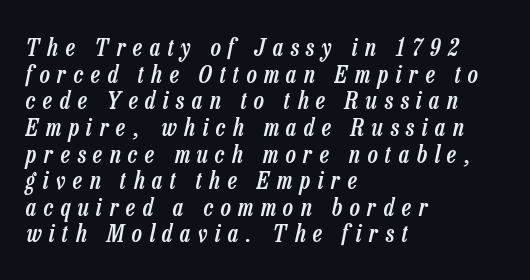
Q: Is the text bold? A: Semi-bold.
Q: Is the text italic (slanted)? A: Yes, it leans right by about 13 degrees.
Q: Is the text underlined? A: No.
Q: How is the paragraph aligned? A: Left-aligned.
Q: Is the spacing between letters normal or unusually wide? A: Unusually wide.
Q: Is the spacing between lines tight, normal or loose? A: Tight.
